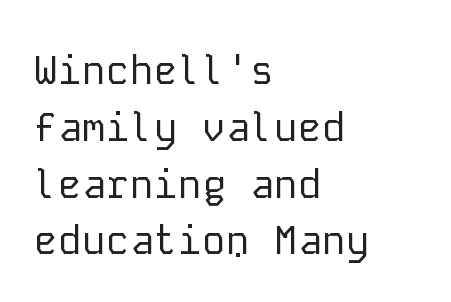
Q: Is the text bold? A: No.
Q: Is the text italic (slanted)? A: No, it is upright.
Q: Is the typeface a serif or a sans-serif typeface? A: Sans-serif.
Q: Is the text underlined? A: No.
Q: How is the paragraph aligned? A: Left-aligned.
Q: Is the spacing between letters normal or unusually wide? A: Normal.
Q: Is the spacing between lines tight, normal or loose? A: Normal.
Q: Width (condensed, normal, or wide)? A: Normal.
Q: Stroke contrast? A: Low.
Q: x-height? A: Medium.
Q: Monospaced? A: Yes.
